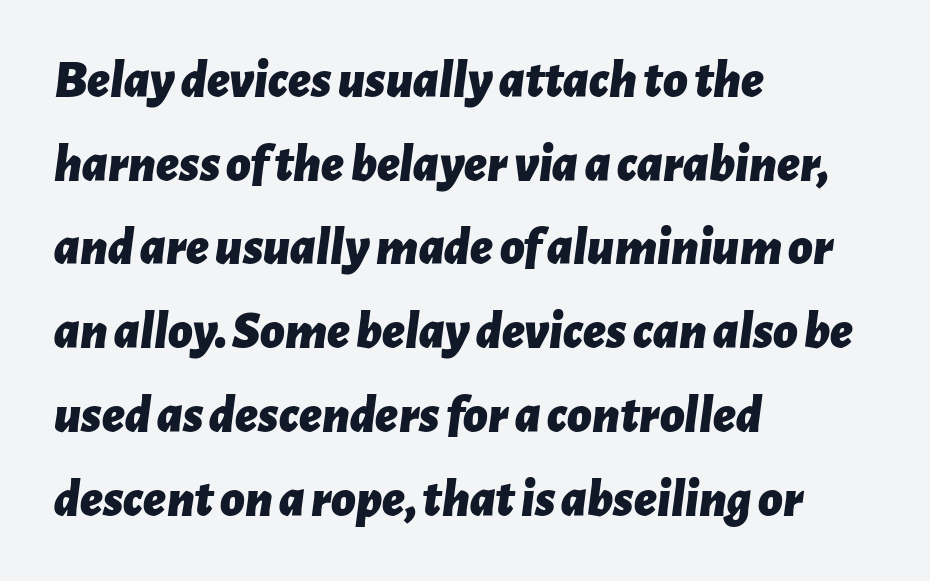
Italic? Definitely — the glyphs are oblique. In terms of leading, this rendering sits right in the middle. Do the characters align in a grid? No, the font is proportional. The rendering anchors every line to the left-hand side. The gaps between neighbouring characters are ordinary and unremarkable. Glance below the letters and you will spot only blank space.
